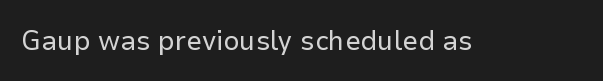
The specimen omits any rule beneath the text block's lines. Short note: letters normally spaced. Vertical strokes here are truly vertical. Note the varied advance widths — an 'i' is clearly narrower than an 'm'. The face used here is a sans, in the tradition of grotesques and geometrics.
